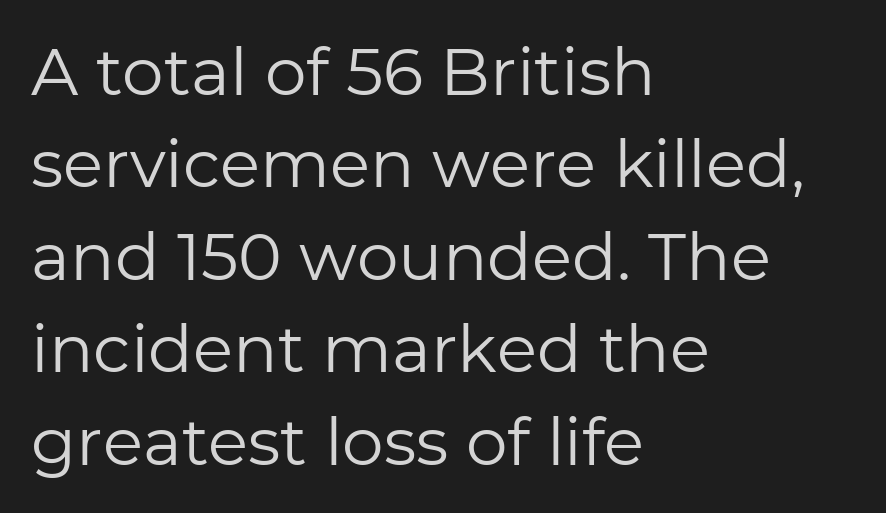
Q: Is the text bold? A: No.
Q: Is the text italic (slanted)? A: No, it is upright.
Q: Is the typeface a serif or a sans-serif typeface? A: Sans-serif.
Q: Is the text underlined? A: No.
Q: How is the paragraph aligned? A: Left-aligned.
Q: Is the spacing between letters normal or unusually wide? A: Normal.
Q: Is the spacing between lines tight, normal or loose? A: Normal.
Q: Width (condensed, normal, or wide)? A: Normal.
Q: Stroke contrast? A: Low.
Q: x-height? A: Medium.
Q: Monospaced? A: No.
